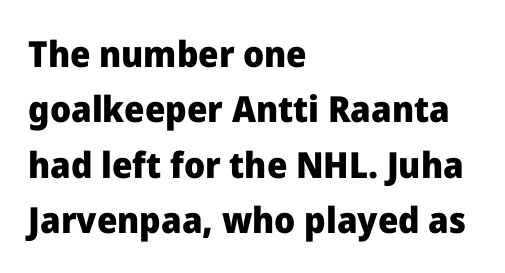
The line texture is even and compact thanks to regular tracking. In terms of weight, the rendering is a true, heavy bold. Short and long lines alike share a common starting point at left. Grotesque or geometric, the face here clearly has no serifs. The specimen omits any rule beneath the text block's lines.
